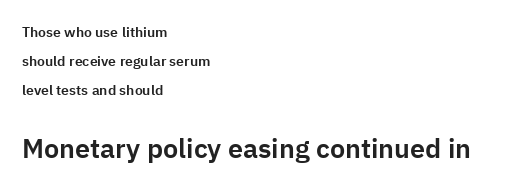
Each line starts at the same left margin while the right side varies. A typesetter would mark this as roman, not italic. Decoration check: the copy has no underline. Words appear dense and cohesive because spacing is normal. Is the lower block the larger one? Yes — the lower block carries the bigger type.
